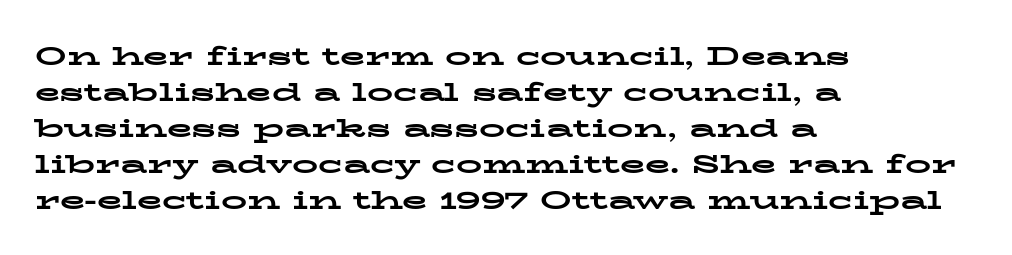
Q: Is the text bold? A: Yes.
Q: Is the text italic (slanted)? A: No, it is upright.
Q: Is the text underlined? A: No.
Q: How is the paragraph aligned? A: Left-aligned.
Q: Is the spacing between letters normal or unusually wide? A: Normal.
Q: Is the spacing between lines tight, normal or loose? A: Normal.
